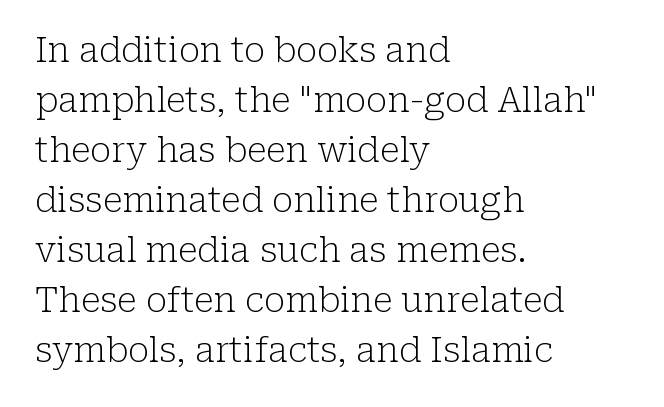
Q: Is the text bold? A: No.
Q: Is the text italic (slanted)? A: No, it is upright.
Q: Is the typeface a serif or a sans-serif typeface? A: Serif.
Q: Is the text underlined? A: No.
Q: How is the paragraph aligned? A: Left-aligned.
Q: Is the spacing between letters normal or unusually wide? A: Normal.
Q: Is the spacing between lines tight, normal or loose? A: Normal.
Q: Width (condensed, normal, or wide)? A: Normal.
Q: Stroke contrast? A: Low.
Q: x-height? A: Medium.
Q: Monospaced? A: No.
